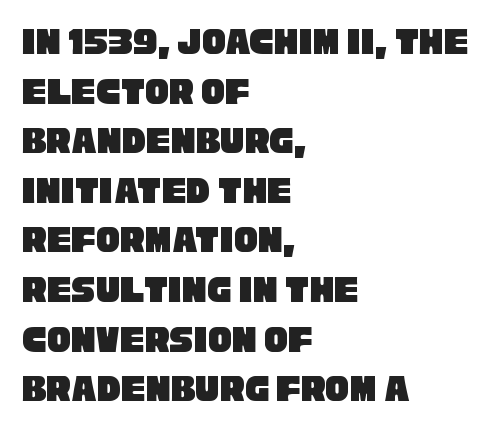
The image shows 40 px condensed sans-serif type; set left-aligned, line spacing 1.24x, normal letter spacing, not underlined; low stroke contrast and a large x-height.
